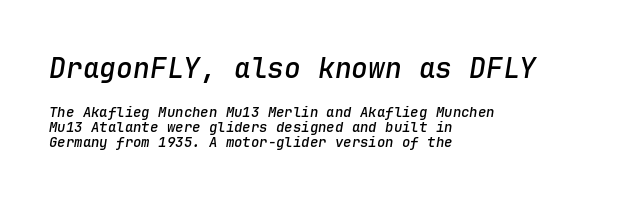
Compared with an ordinary text face, these strokes are moderately heavier — a semibold. Short note: letters normally spaced. Quick note: interline space is minimal. Each letter, wide or thin by design, is forced into the same width here. The upper block of text is set noticeably larger than the block beneath it.
